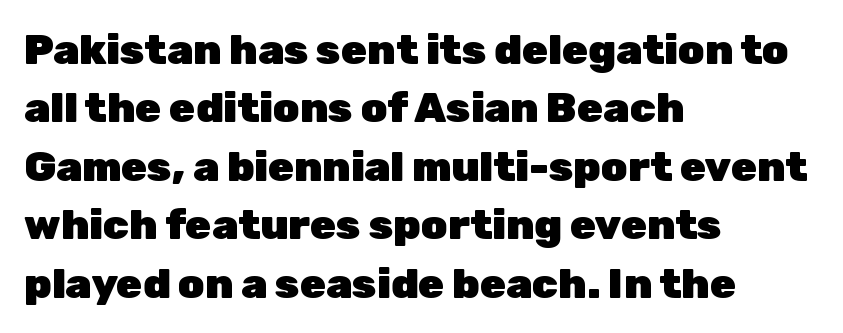
Q: Is the text bold? A: Yes.
Q: Is the text italic (slanted)? A: No, it is upright.
Q: Is the typeface a serif or a sans-serif typeface? A: Sans-serif.
Q: Is the text underlined? A: No.
Q: How is the paragraph aligned? A: Left-aligned.
Q: Is the spacing between letters normal or unusually wide? A: Normal.
Q: Is the spacing between lines tight, normal or loose? A: Normal.
Q: Width (condensed, normal, or wide)? A: Normal.
Q: Stroke contrast? A: Low.
Q: x-height? A: Medium.
Q: Monospaced? A: No.
